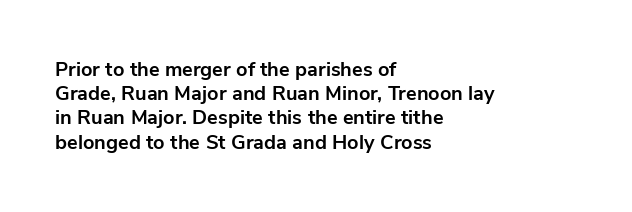
Descenders hang freely into open space. The paragraph has a hard left edge and a soft right edge. It's the straight-up-and-down kind of type. Observe the ordinary spacing: letters are neighbours, not strangers. Weight check: bold — yes, fully.
